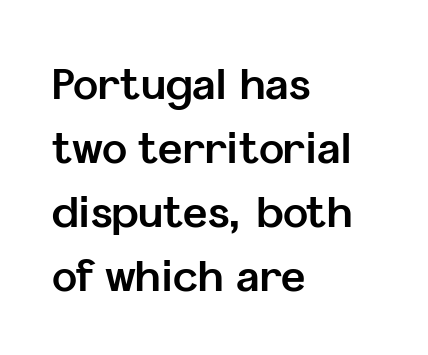
The image shows 42 px bold sans-serif type, upright; set left-aligned, normal line spacing (1.52x), normal letter spacing, not underlined; low stroke contrast and a medium x-height.
